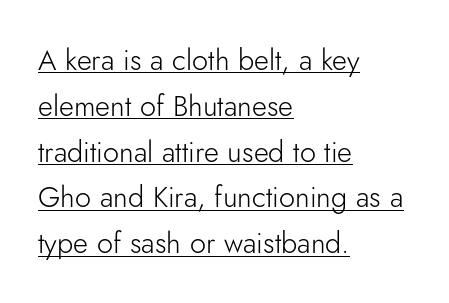
Vertical spacing — default. Stem width sits at or under what a default text font uses. Nobody touched the tracking dial on this one. Notice how a bar underscores the lettering throughout.
